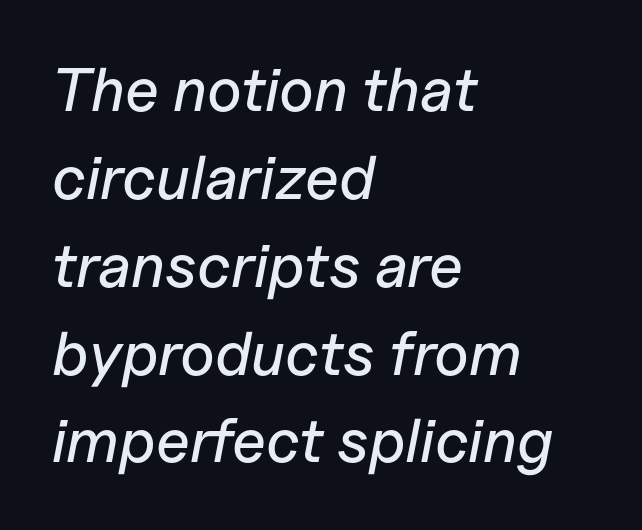
Q: Is the text italic (slanted)? A: Yes, it leans right by about 11 degrees.
Q: Is the text underlined? A: No.
Q: How is the paragraph aligned? A: Left-aligned.
Q: Is the spacing between letters normal or unusually wide? A: Normal.
Q: Is the spacing between lines tight, normal or loose? A: Normal.
Q: Width (condensed, normal, or wide)? A: Normal.
Q: Stroke contrast? A: Low.
Q: x-height? A: Medium.
Q: Monospaced? A: No.
